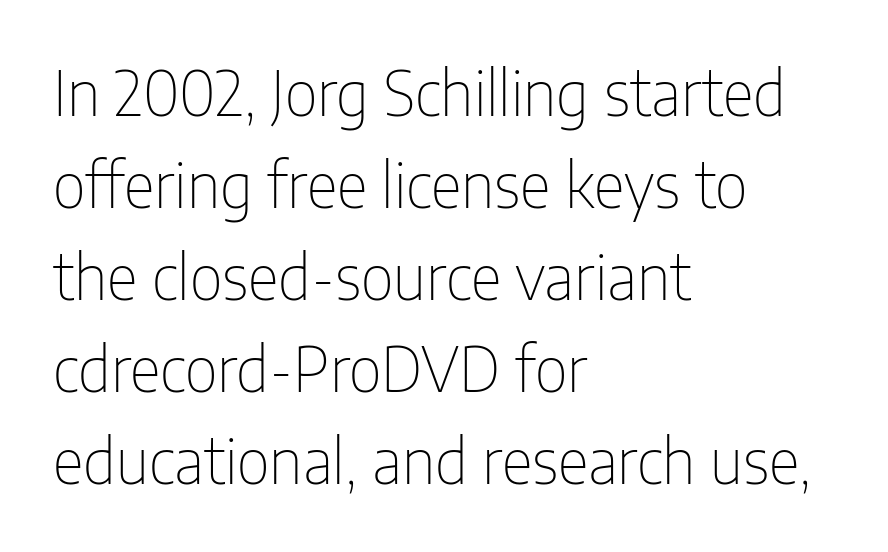
{"serif": "no", "italic": "no", "bold": "no", "weight": "thin", "width": "condensed", "stroke_contrast": "low", "x_height": "medium", "monospaced": "no", "underline": "no", "align": "left", "line_spacing": "normal", "line_spacing_ratio": 1.51, "letter_spacing": "normal", "letter_spacing_em": 0.0, "glyph_px": 61}
